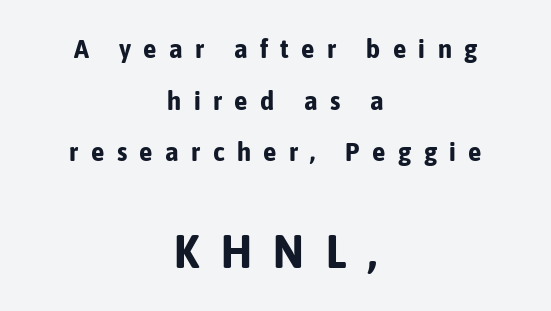
The image shows 47 px bold, condensed sans-serif type, upright; set centered, loose line spacing (1.91x), unusually wide letter spacing (+0.46 em), not underlined; the second (bottom) block is 1.74x larger; low stroke contrast and a medium x-height.
